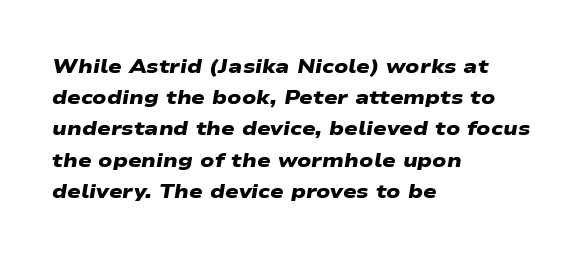
Left-aligned paragraph, ragged on the right. Is there much room between lines? A standard amount, neither cramped nor airy. Compared with typical body copy, the letter spacing here is the same. The sample has been set heavy, in full bold. Honestly, there is no underline to notice here at all.
